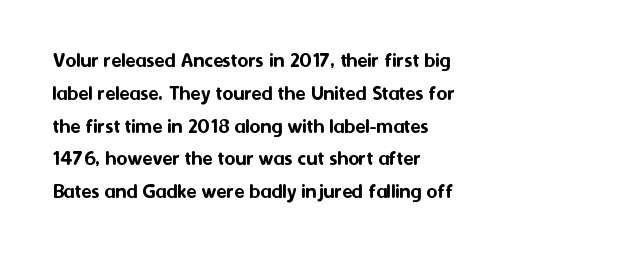
Whoever set this chose a conventional vertical rhythm. Quick note: not italic, upright. Only glyphs here, with clear space below each row. The horizontal fit of the characters is conventional and even. Notice how the passage keeps a crisp vertical edge on the left only.
